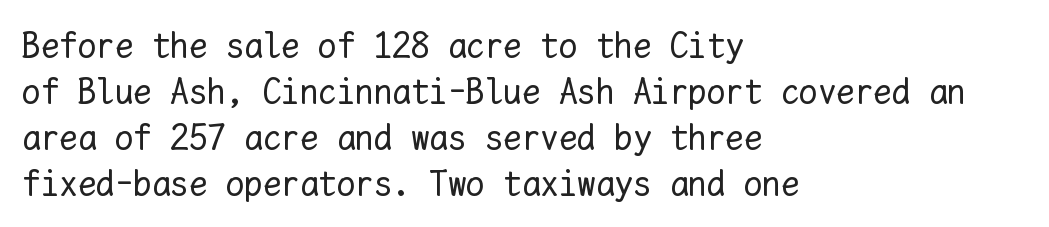
Q: Is the text bold? A: No.
Q: Is the text italic (slanted)? A: No, it is upright.
Q: Is the text underlined? A: No.
Q: How is the paragraph aligned? A: Left-aligned.
Q: Is the spacing between letters normal or unusually wide? A: Normal.
Q: Width (condensed, normal, or wide)? A: Normal.
Q: Stroke contrast? A: Low.
Q: x-height? A: Medium.
Q: Monospaced? A: Yes.
